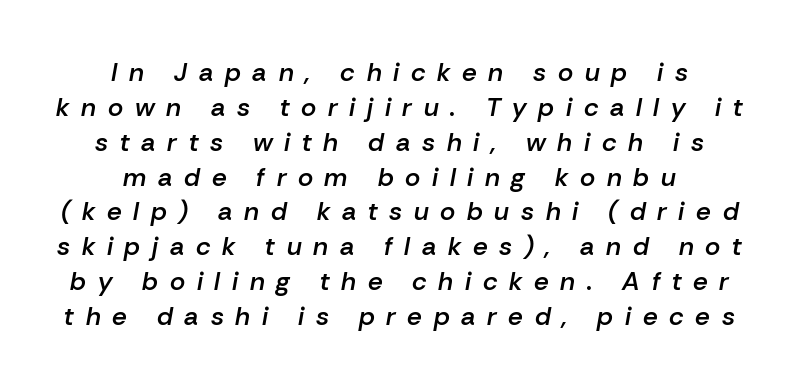
{"italic": "yes", "lean": "right", "slant_degrees": 10, "bold": "semi", "underline": "no", "align": "center", "line_spacing": "normal", "line_spacing_ratio": 1.34, "letter_spacing": "wide", "letter_spacing_em": 0.45, "glyph_px": 26}
